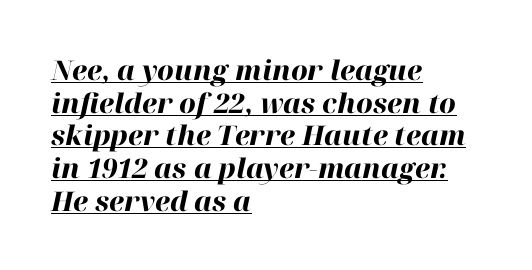
{"italic": "yes", "lean": "right", "slant_degrees": 12, "bold": "yes", "underline": "yes", "align": "left", "line_spacing_ratio": 1.21, "letter_spacing": "normal", "letter_spacing_em": 0.0, "glyph_px": 27}
